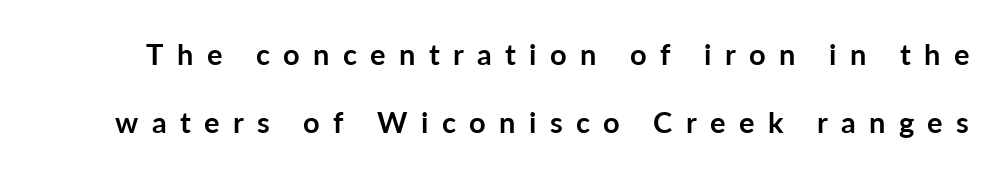
Q: Is the text bold? A: Yes.
Q: Is the text italic (slanted)? A: No, it is upright.
Q: Is the typeface a serif or a sans-serif typeface? A: Sans-serif.
Q: Is the text underlined? A: No.
Q: Is the spacing between letters normal or unusually wide? A: Unusually wide.
Q: Is the spacing between lines tight, normal or loose? A: Loose.
Q: Width (condensed, normal, or wide)? A: Normal.
Q: Stroke contrast? A: Low.
Q: x-height? A: Medium.
Q: Monospaced? A: No.
